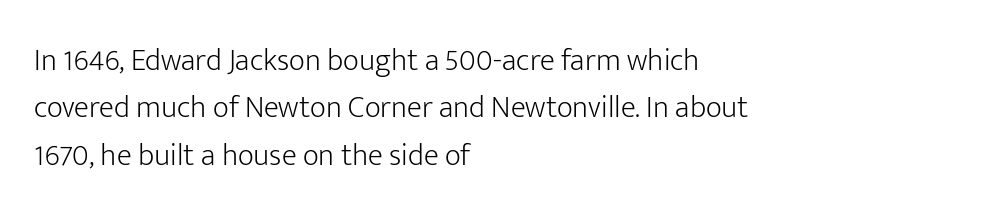
The image shows 31 px light sans-serif type, upright; set left-aligned, normal line spacing (1.53x), normal letter spacing, not underlined; low stroke contrast and a medium x-height.
